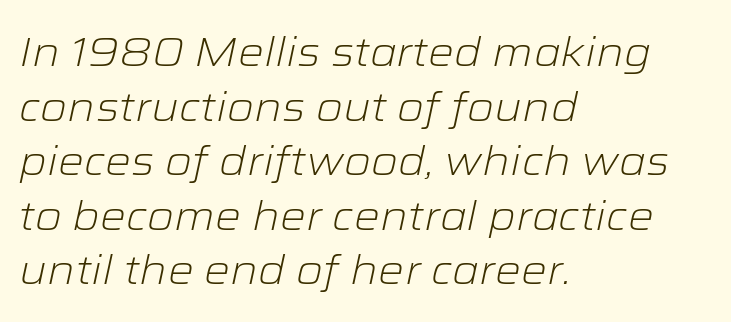
{"italic": "yes", "lean": "right", "slant_degrees": 12, "bold": "no", "weight": "light", "width": "wide", "stroke_contrast": "low", "x_height": "medium", "monospaced": "no", "underline": "no", "align": "left", "line_spacing": "normal", "line_spacing_ratio": 1.33, "letter_spacing": "normal", "letter_spacing_em": 0.0, "glyph_px": 41}
